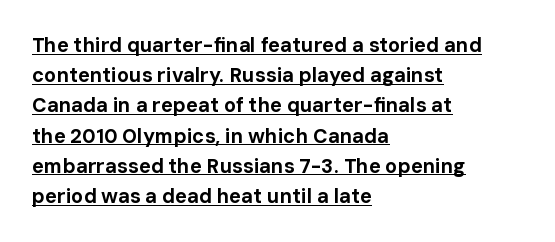
The font is running at its bold setting. Nothing unusual about the tracking: characters are spaced as the font intends. The passage is arranged the way most books set body copy — flush left. Glance below the letters and you will spot a drawn line. Quick note: not italic, upright.
